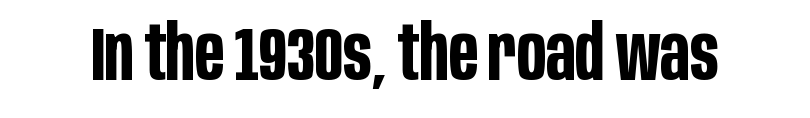
Any mark beneath the type? The region is blank. Every stem runs plumb, perpendicular to the baseline. How heavy is the stroke? Heavy — this is a bold. In terms of letterspacing, this is plain default setting. You could not count columns in this text — the font is proportionally spaced. A sans-serif font was chosen for this passage.
